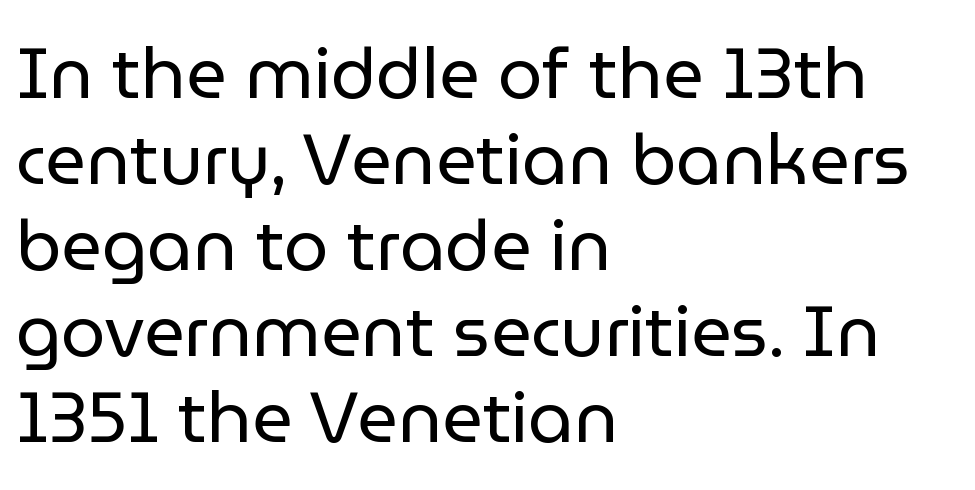
The image shows 71 px regular-weight sans-serif type, upright; set left-aligned, line spacing 1.21x, normal letter spacing, not underlined; low stroke contrast and a medium x-height.
